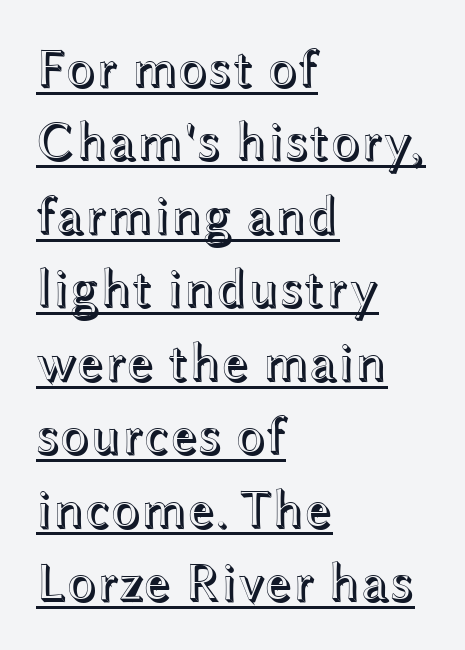
The type is set solid horizontally, with unmodified tracking. This block has exactly the height ordinary leading produces. The face used here appears with an underline applied. Note the varied advance widths — an 'i' is clearly narrower than an 'm'. One-word summary of the alignment: left.
